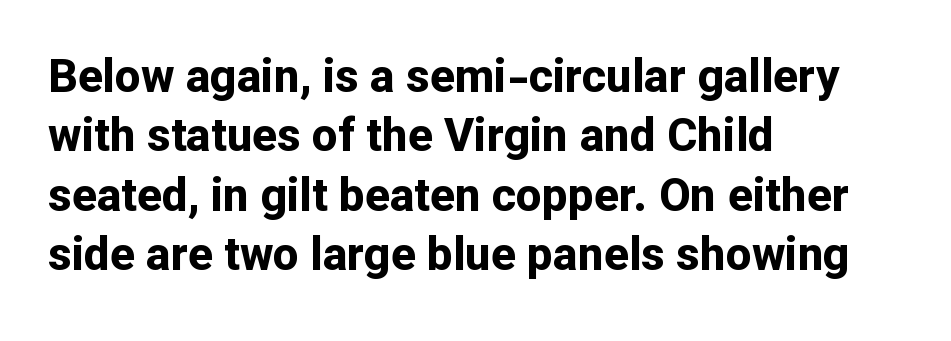
Q: Is the text bold? A: Yes.
Q: Is the text italic (slanted)? A: No, it is upright.
Q: Is the typeface a serif or a sans-serif typeface? A: Sans-serif.
Q: Is the text underlined? A: No.
Q: How is the paragraph aligned? A: Left-aligned.
Q: Is the spacing between letters normal or unusually wide? A: Normal.
Q: Is the spacing between lines tight, normal or loose? A: Normal.
Q: Width (condensed, normal, or wide)? A: Normal.
Q: Stroke contrast? A: Low.
Q: x-height? A: Medium.
Q: Monospaced? A: No.
